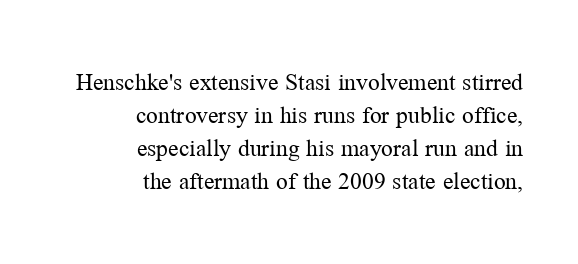
Q: Is the text bold? A: No.
Q: Is the text italic (slanted)? A: No, it is upright.
Q: Is the text underlined? A: No.
Q: How is the paragraph aligned? A: Right-aligned.
Q: Is the spacing between letters normal or unusually wide? A: Normal.
Q: Is the spacing between lines tight, normal or loose? A: Normal.
